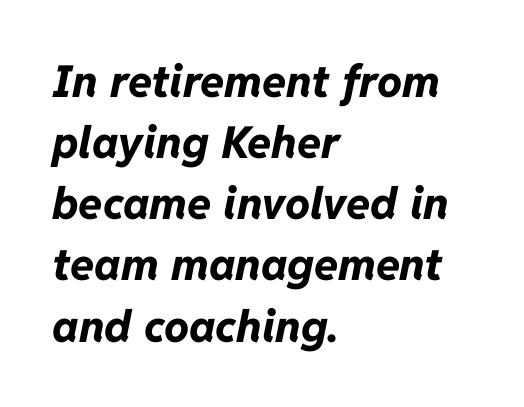
Q: Is the text bold? A: Yes.
Q: Is the text italic (slanted)? A: Yes, it leans right by about 11 degrees.
Q: Is the text underlined? A: No.
Q: How is the paragraph aligned? A: Left-aligned.
Q: Is the spacing between letters normal or unusually wide? A: Normal.
Q: Is the spacing between lines tight, normal or loose? A: Normal.
Q: Width (condensed, normal, or wide)? A: Normal.
Q: Stroke contrast? A: Low.
Q: x-height? A: Medium.
Q: Monospaced? A: No.
